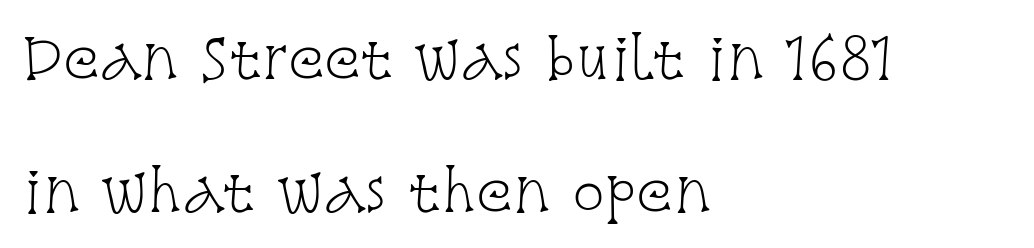
The image shows 54 px light, condensed serif type, upright; set left-aligned, loose line spacing (2.46x), normal letter spacing, not underlined; low stroke contrast and a large x-height.
